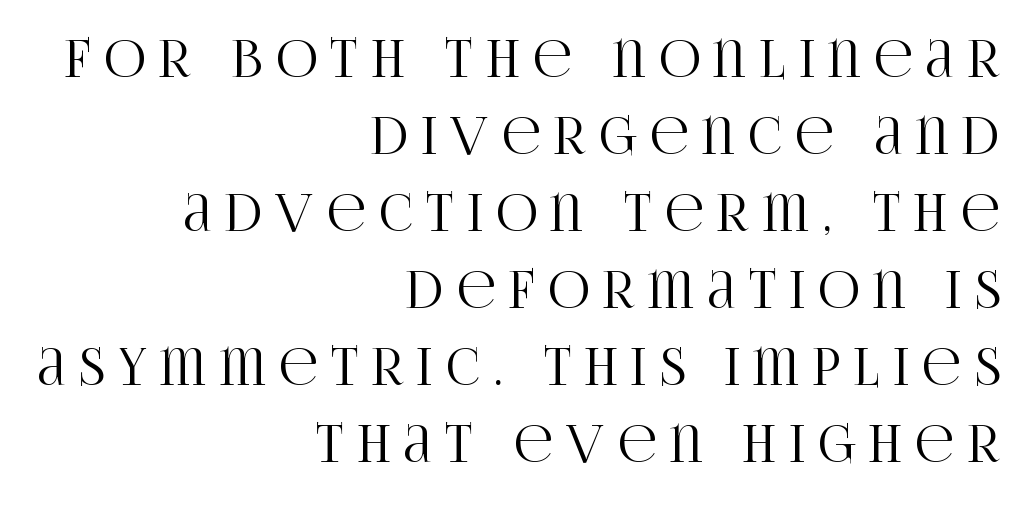
{"serif": "yes", "italic": "no", "width": "condensed", "stroke_contrast": "high", "x_height": "large", "monospaced": "no", "underline": "no", "align": "right", "line_spacing": "normal", "line_spacing_ratio": 1.51, "letter_spacing": "wide", "letter_spacing_em": 0.27, "glyph_px": 51}
